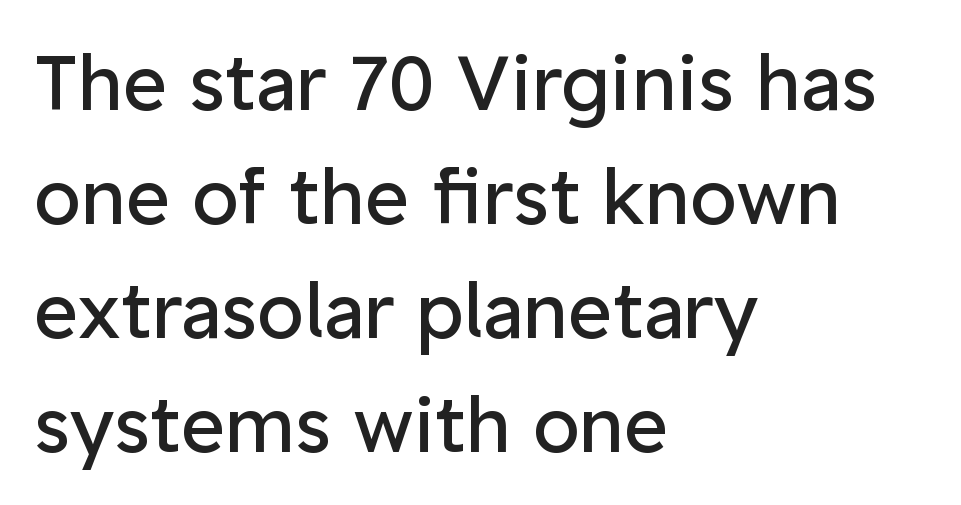
The image shows 76 px regular-weight sans-serif type, upright; set left-aligned, normal line spacing (1.5x), normal letter spacing, not underlined; low stroke contrast and a medium x-height.
